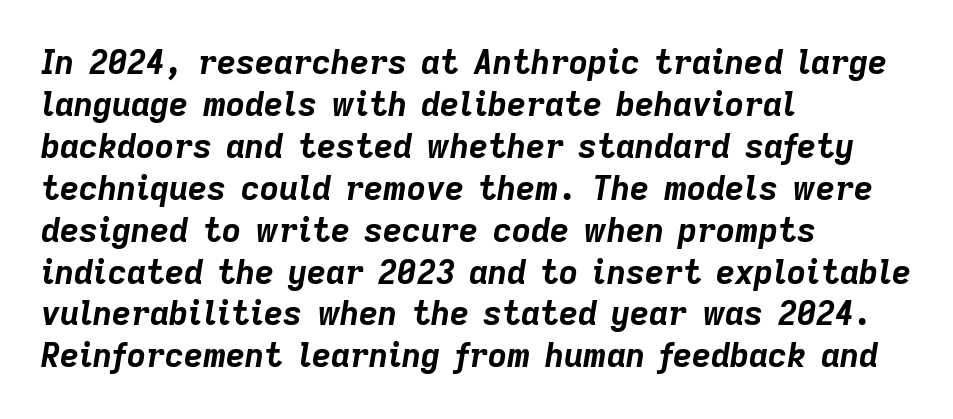
The image shows 33 px bold type, italic (leaning right); set left-aligned, normal line spacing (1.27x), normal letter spacing, not underlined; low stroke contrast and a medium x-height.
